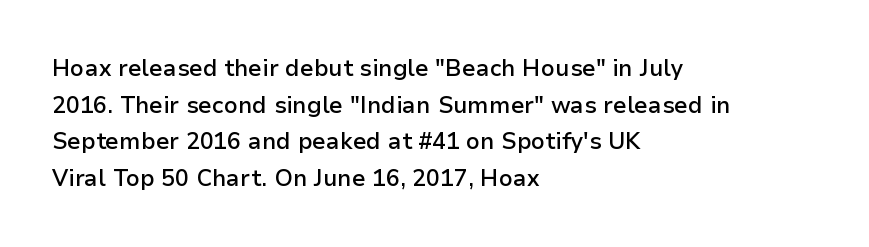
Q: Is the text bold? A: Semi-bold.
Q: Is the text italic (slanted)? A: No, it is upright.
Q: Is the text underlined? A: No.
Q: How is the paragraph aligned? A: Left-aligned.
Q: Is the spacing between letters normal or unusually wide? A: Normal.
Q: Is the spacing between lines tight, normal or loose? A: Normal.
